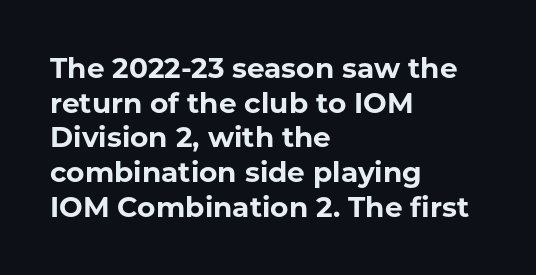
Q: Is the text bold? A: Yes.
Q: Is the text italic (slanted)? A: No, it is upright.
Q: Is the typeface a serif or a sans-serif typeface? A: Sans-serif.
Q: Is the text underlined? A: No.
Q: How is the paragraph aligned? A: Left-aligned.
Q: Is the spacing between letters normal or unusually wide? A: Normal.
Q: Width (condensed, normal, or wide)? A: Normal.
Q: Stroke contrast? A: Low.
Q: x-height? A: Medium.
Q: Monospaced? A: No.
